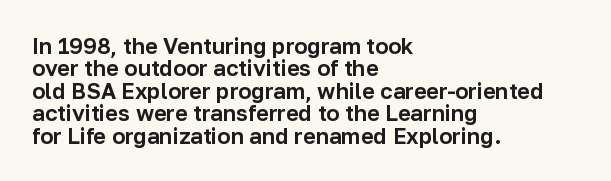
{"italic": "no", "underline": "no", "align": "left", "line_spacing": "tight", "line_spacing_ratio": 1.02, "letter_spacing": "normal", "letter_spacing_em": 0.0, "glyph_px": 22}
